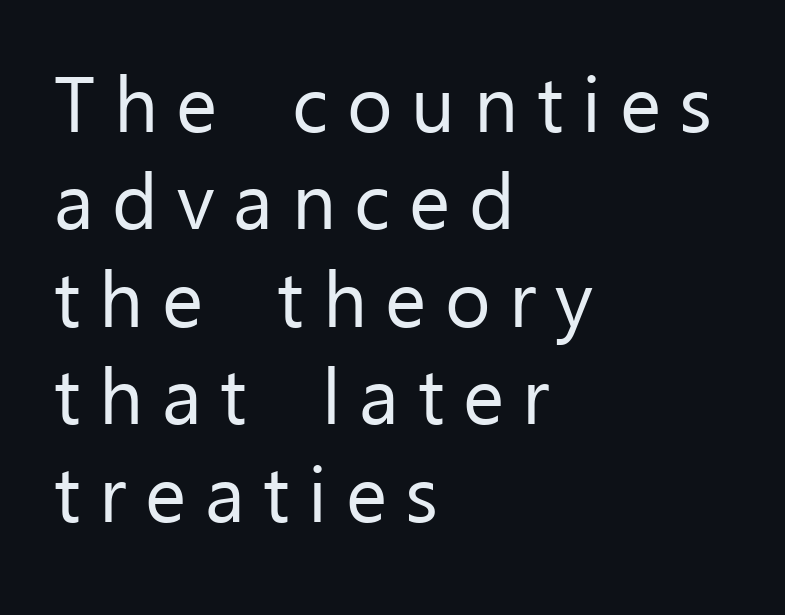
Q: Is the text bold? A: No.
Q: Is the text italic (slanted)? A: No, it is upright.
Q: Is the typeface a serif or a sans-serif typeface? A: Sans-serif.
Q: Is the text underlined? A: No.
Q: How is the paragraph aligned? A: Left-aligned.
Q: Is the spacing between letters normal or unusually wide? A: Unusually wide.
Q: Is the spacing between lines tight, normal or loose? A: Normal.
Q: Width (condensed, normal, or wide)? A: Normal.
Q: Stroke contrast? A: Low.
Q: x-height? A: Medium.
Q: Monospaced? A: No.
